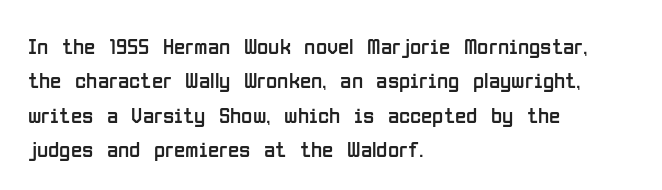
The vertical gap from one line to the next is medium. These lines were composed using upright roman letters. Horizontal alignment here is leftward, the default for most running prose. The gaps between neighbouring characters are ordinary and unremarkable. Weight: regular or lighter.
